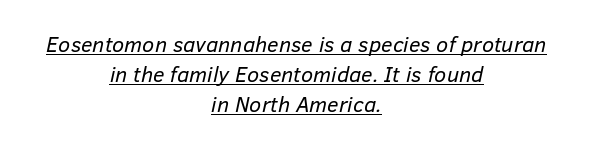
Q: Is the text bold? A: No.
Q: Is the text italic (slanted)? A: Yes, it leans right by about 12 degrees.
Q: Is the text underlined? A: Yes.
Q: How is the paragraph aligned? A: Centered.
Q: Is the spacing between letters normal or unusually wide? A: Normal.
Q: Is the spacing between lines tight, normal or loose? A: Normal.
